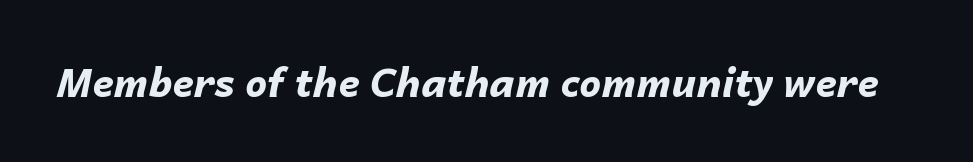
Q: Is the text bold? A: Yes.
Q: Is the text italic (slanted)? A: Yes, it leans right by about 14 degrees.
Q: Is the text underlined? A: No.
Q: Is the spacing between letters normal or unusually wide? A: Normal.
Q: Width (condensed, normal, or wide)? A: Normal.
Q: Stroke contrast? A: Low.
Q: x-height? A: Medium.
Q: Monospaced? A: No.
